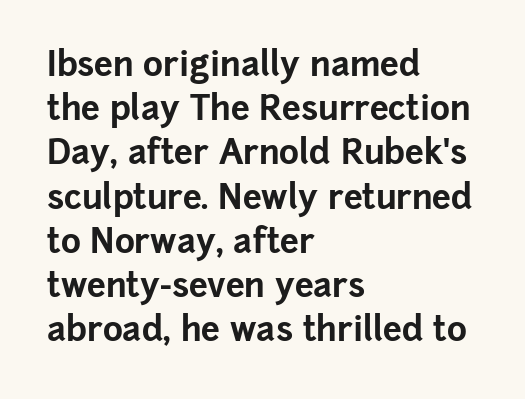
Is the letter spacing exaggerated? No — it looks like the ordinary default. Has an underline been added? It has not. This is heavy type, rendered in bold. Every stem runs plumb, perpendicular to the baseline.
